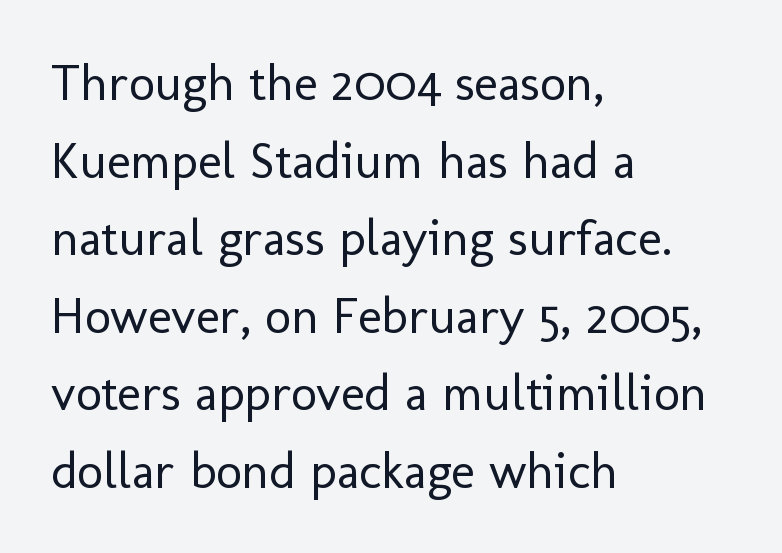
Observe the absence of serifs on each vertical stroke in this sample. The letterforms sit shoulder to shoulder at normal distance. You could not count columns in this text — the font is proportionally spaced. The lines sit at an ordinary, default distance from one another. Ascenders rise straight up at ninety degrees. Glance below the letters and you will spot only blank space.
